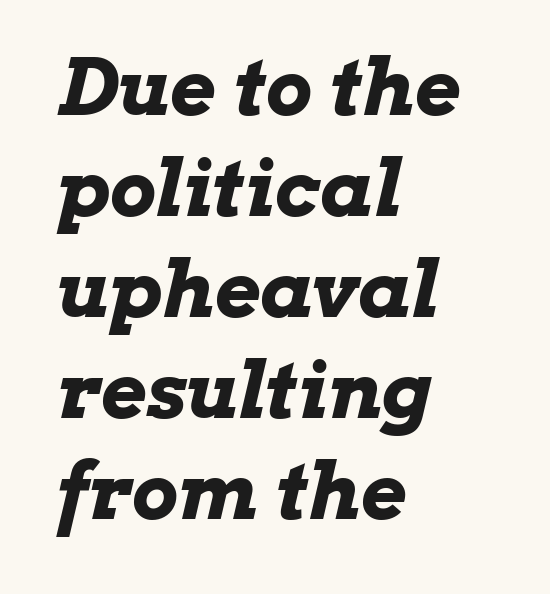
Quick note: interline space is typical. Does extra space separate the letters? No, they use regular spacing. Decoration check: the copy has no underline. Is this a fixed-width face? No — the glyphs have proportional, varying widths.
